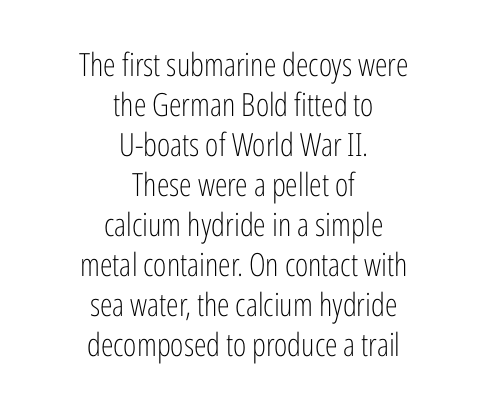
Q: Is the text bold? A: No.
Q: Is the text italic (slanted)? A: No, it is upright.
Q: Is the typeface a serif or a sans-serif typeface? A: Sans-serif.
Q: Is the text underlined? A: No.
Q: How is the paragraph aligned? A: Centered.
Q: Is the spacing between letters normal or unusually wide? A: Normal.
Q: Is the spacing between lines tight, normal or loose? A: Normal.
Q: Width (condensed, normal, or wide)? A: Condensed.
Q: Stroke contrast? A: Low.
Q: x-height? A: Medium.
Q: Monospaced? A: No.
